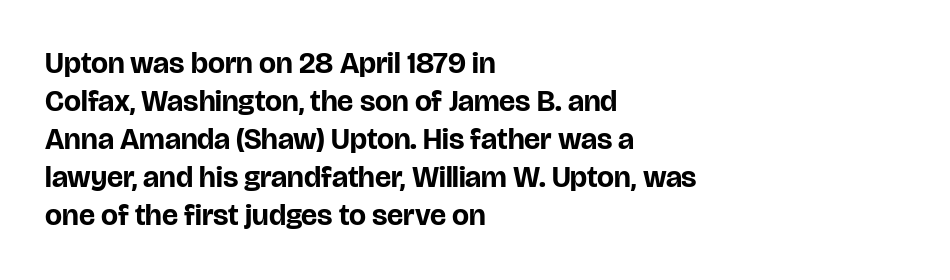
{"serif": "no", "italic": "no", "bold": "yes", "weight": "bold", "width": "normal", "stroke_contrast": "low", "x_height": "large", "monospaced": "no", "underline": "no", "align": "left", "line_spacing": "normal", "line_spacing_ratio": 1.27, "letter_spacing": "normal", "letter_spacing_em": 0.0, "glyph_px": 30}
